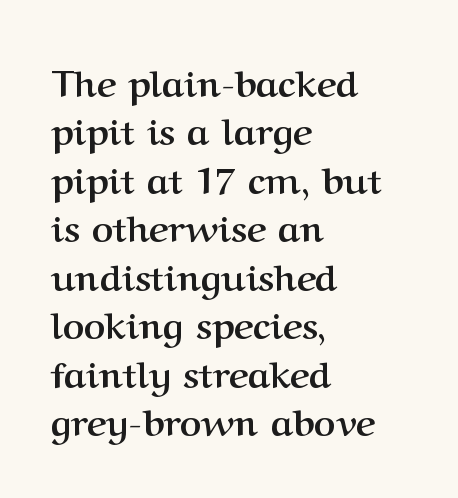
Has an underline been added? It has not. Is the block centered? No — it sits flush against the left margin. Here the designer chose a conventional face with non-uniform glyph widths. The typesetting leans heavy: a genuine bold.
